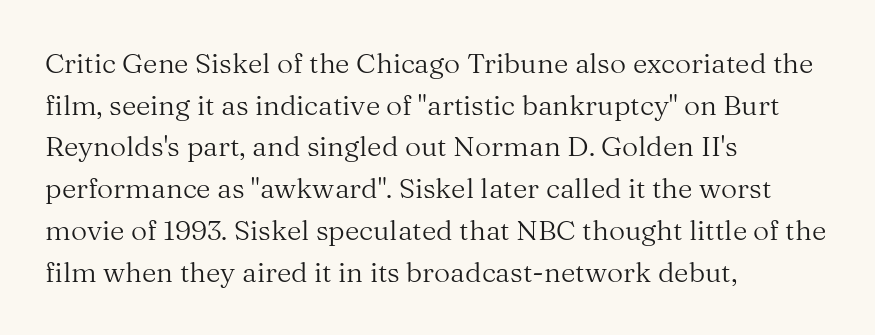
The image shows 28 px regular-weight serif type, upright; set left-aligned, normal line spacing (1.49x), normal letter spacing, not underlined; medium stroke contrast and a medium x-height.
